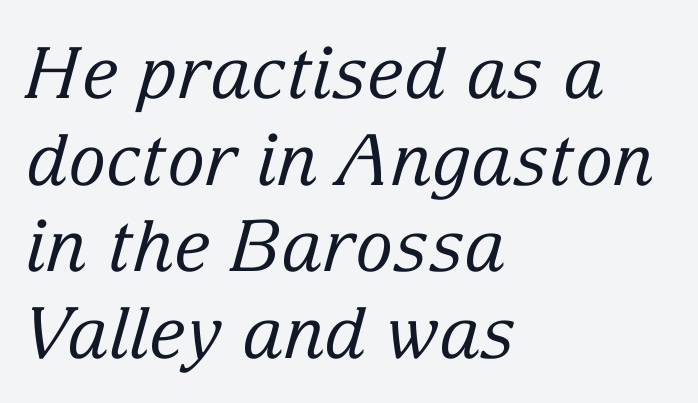
The image shows 71 px regular-weight serif type, italic (leaning right); set left-aligned, line spacing 1.22x, normal letter spacing, not underlined; low stroke contrast and a medium x-height.
